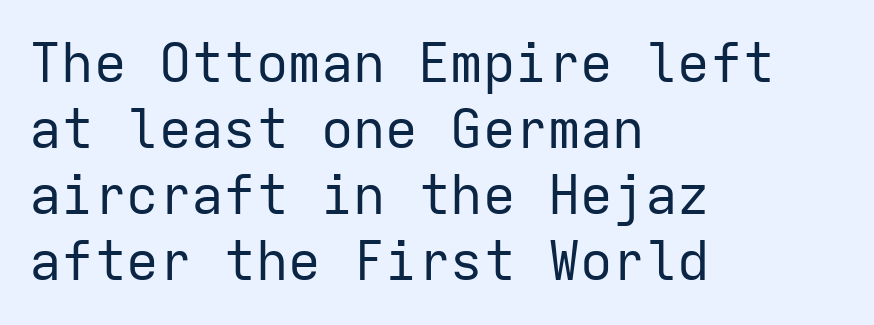
The image shows 54 px regular-weight sans-serif type, upright, monospaced; set left-aligned, line spacing 1.22x, normal letter spacing, not underlined; low stroke contrast and a medium x-height.
